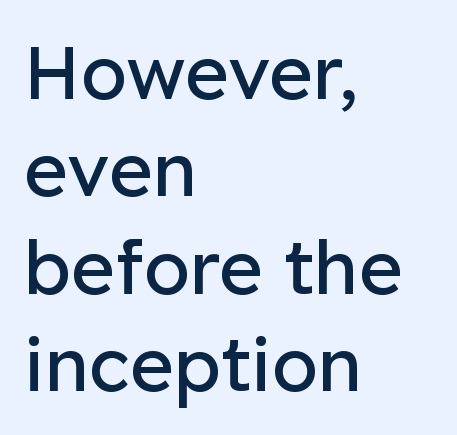
The image shows 75 px regular-weight sans-serif type, upright; set left-aligned, normal line spacing (1.3x), normal letter spacing, not underlined; low stroke contrast and a medium x-height.
